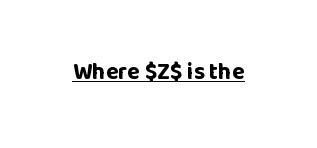
{"italic": "no", "bold": "yes", "underline": "yes", "letter_spacing": "normal", "letter_spacing_em": 0.0, "glyph_px": 23}
